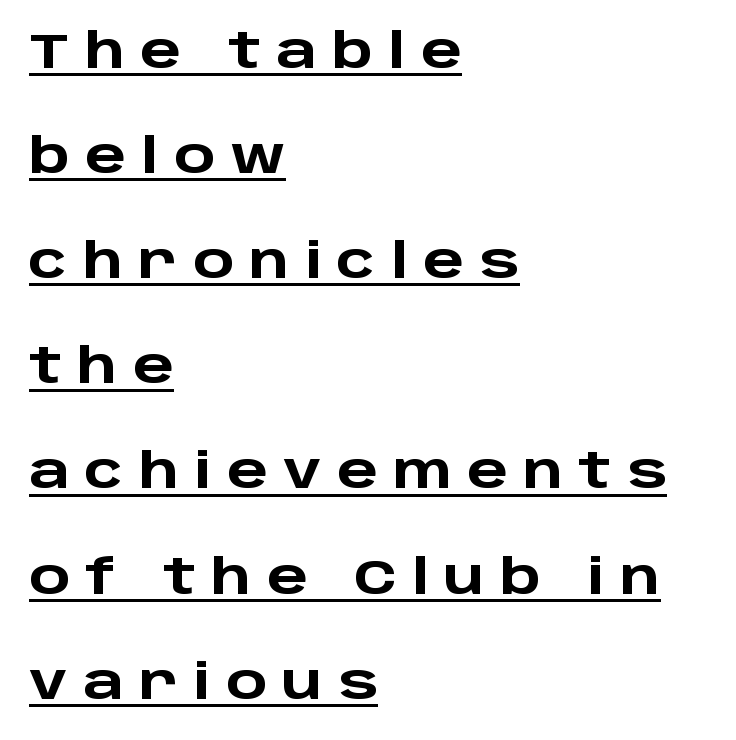
There is plenty of visible air inserted between adjacent glyphs. Looks like regular typesetting: each glyph gets only the width it needs. The characters display no serif detailing; their extremities are plain. You can tell it's not italic because the verticals are truly vertical.
